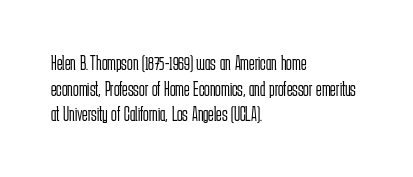
{"italic": "no", "bold": "no", "underline": "no", "align": "left", "line_spacing_ratio": 1.22, "letter_spacing": "normal", "letter_spacing_em": 0.0, "glyph_px": 21}
